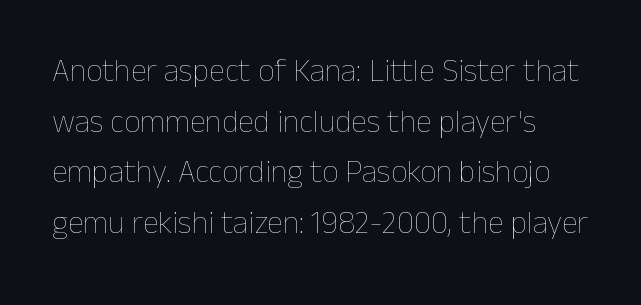
The image shows 32 px thin type, upright; set normal line spacing (1.58x), normal letter spacing, not underlined; low stroke contrast and a medium x-height.
